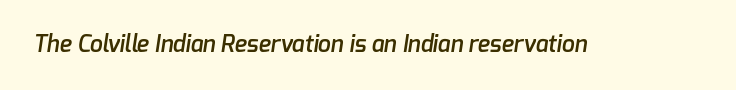
Q: Is the text bold? A: Semi-bold.
Q: Is the text underlined? A: No.
Q: Is the spacing between letters normal or unusually wide? A: Normal.
